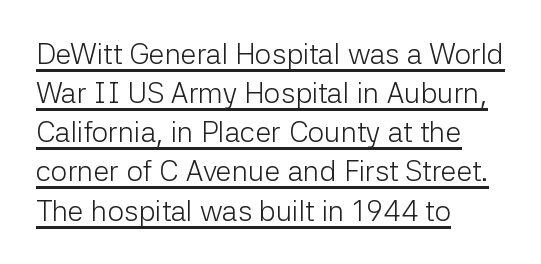
{"serif": "no", "italic": "no", "bold": "no", "weight": "light", "width": "normal", "stroke_contrast": "low", "x_height": "medium", "monospaced": "no", "underline": "yes", "align": "left", "line_spacing": "normal", "line_spacing_ratio": 1.35, "letter_spacing": "normal", "letter_spacing_em": 0.0, "glyph_px": 29}
